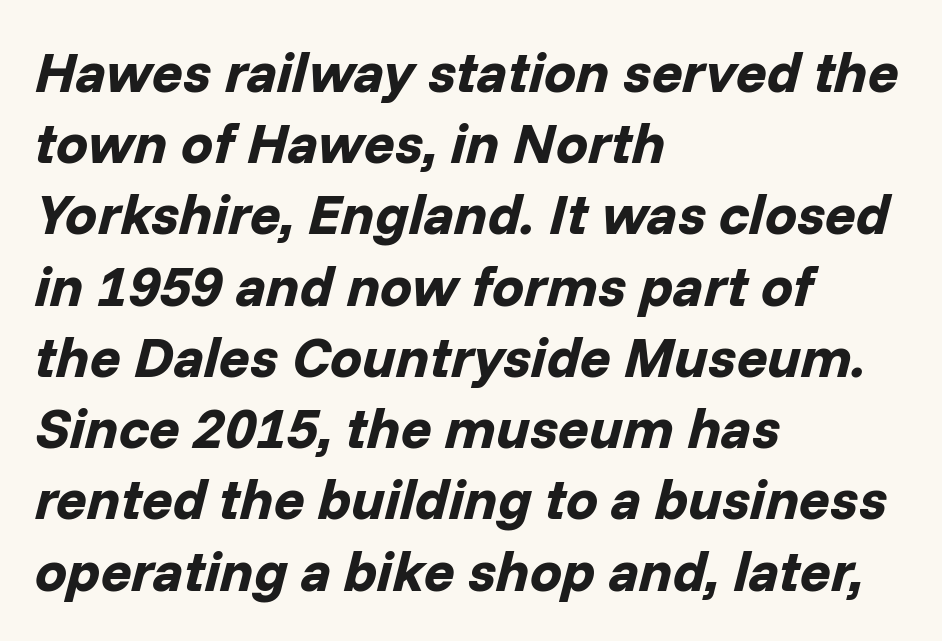
Q: Is the text bold? A: Yes.
Q: Is the text italic (slanted)? A: Yes, it leans right by about 14 degrees.
Q: Is the text underlined? A: No.
Q: How is the paragraph aligned? A: Left-aligned.
Q: Is the spacing between letters normal or unusually wide? A: Normal.
Q: Is the spacing between lines tight, normal or loose? A: Normal.
Q: Width (condensed, normal, or wide)? A: Normal.
Q: Stroke contrast? A: Low.
Q: x-height? A: Medium.
Q: Monospaced? A: No.
